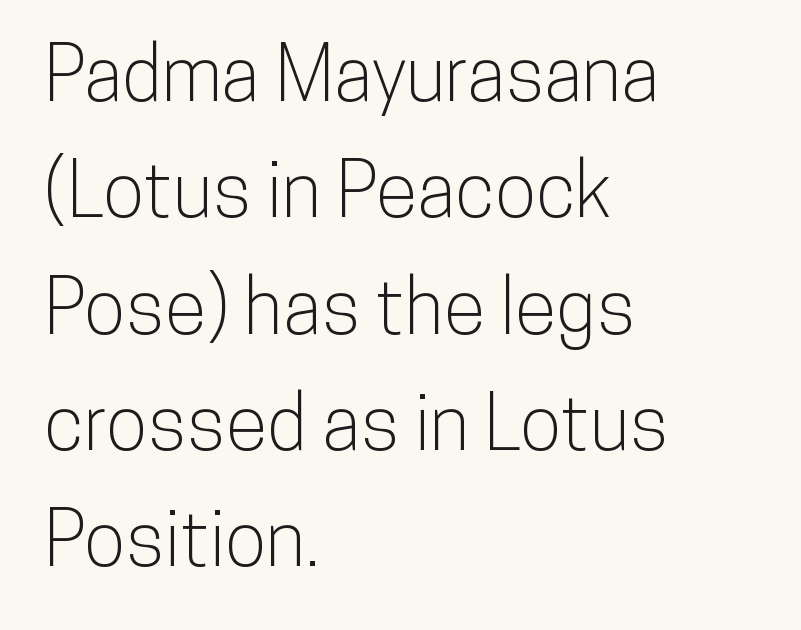
{"serif": "no", "italic": "no", "width": "condensed", "stroke_contrast": "low", "x_height": "medium", "monospaced": "no", "underline": "no", "align": "left", "line_spacing": "normal", "line_spacing_ratio": 1.53, "letter_spacing": "normal", "letter_spacing_em": 0.0, "glyph_px": 76}
